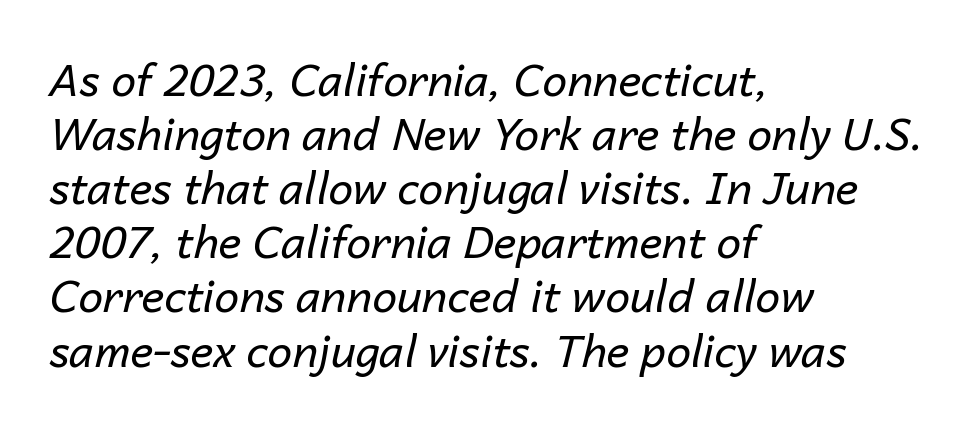
The image shows 44 px regular-weight type, italic (leaning right); set left-aligned, line spacing 1.23x, normal letter spacing, not underlined; low stroke contrast and a medium x-height.
